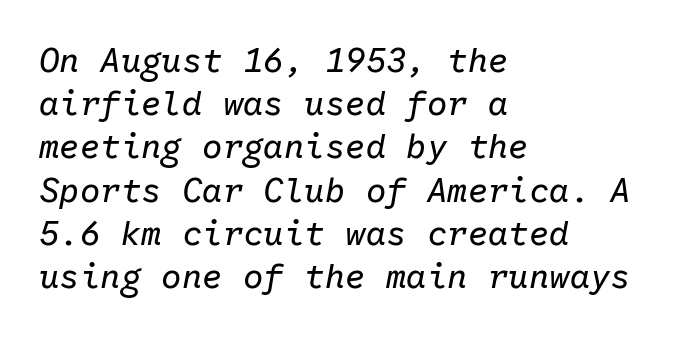
The typesetter chose a ragged-right arrangement here. Notice how the stems are inclined rather than vertical — that's the hallmark of italics. How are the letters spaced? Ordinarily, with no added tracking. Quick note: underline off. Summary of weight: not heavy and not bold. Successive baselines arrive at the customary interval.
